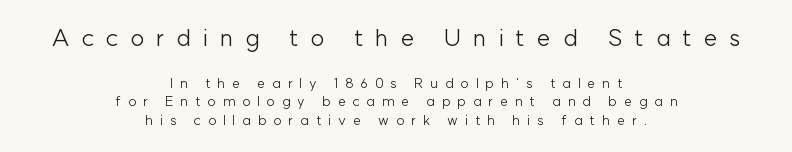
Character size in the leading block exceeds that of the trailing block. Both edges are ragged and mirror each other, which tells us the setting is centered. Regarding leading, the lines here are spaced in the standard way. In terms of posture, this sample is upright. Unmarked baselines from the first word to the last.
